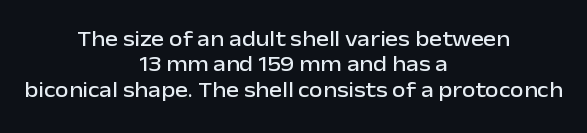
The paragraph has two soft edges and a firm central axis. Spacing between characters is what you'd get straight out of the box. It's the straight-up-and-down kind of type. Descender tails drop into unmarked territory. The designer dialed line spacing down below the default.
